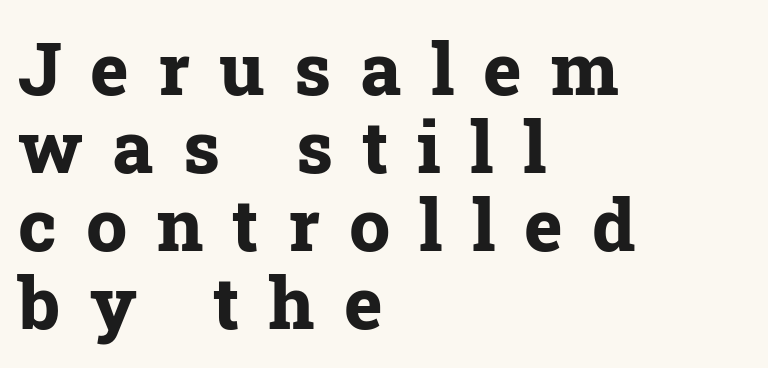
Q: Is the text bold? A: Yes.
Q: Is the text italic (slanted)? A: No, it is upright.
Q: Is the typeface a serif or a sans-serif typeface? A: Serif.
Q: Is the text underlined? A: No.
Q: How is the paragraph aligned? A: Left-aligned.
Q: Is the spacing between letters normal or unusually wide? A: Unusually wide.
Q: Is the spacing between lines tight, normal or loose? A: Tight.
Q: Width (condensed, normal, or wide)? A: Normal.
Q: Stroke contrast? A: Low.
Q: x-height? A: Medium.
Q: Monospaced? A: No.
